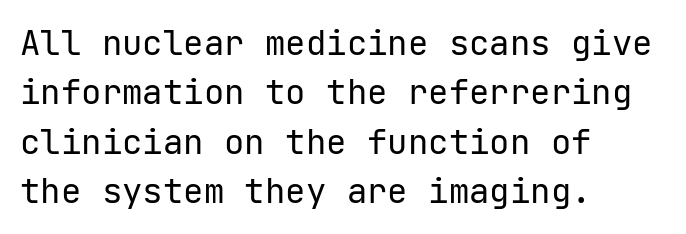
{"serif": "no", "italic": "no", "bold": "no", "weight": "regular", "width": "normal", "stroke_contrast": "low", "x_height": "medium", "underline": "no", "align": "left", "line_spacing": "normal", "line_spacing_ratio": 1.45, "letter_spacing": "normal", "letter_spacing_em": 0.0, "glyph_px": 34}
